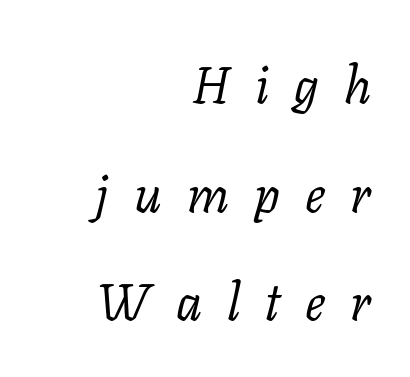
Q: Is the text bold? A: No.
Q: Is the text italic (slanted)? A: Yes, it leans right by about 11 degrees.
Q: Is the typeface a serif or a sans-serif typeface? A: Serif.
Q: Is the text underlined? A: No.
Q: How is the paragraph aligned? A: Right-aligned.
Q: Is the spacing between letters normal or unusually wide? A: Unusually wide.
Q: Is the spacing between lines tight, normal or loose? A: Loose.
Q: Width (condensed, normal, or wide)? A: Normal.
Q: Stroke contrast? A: Low.
Q: x-height? A: Medium.
Q: Monospaced? A: No.
